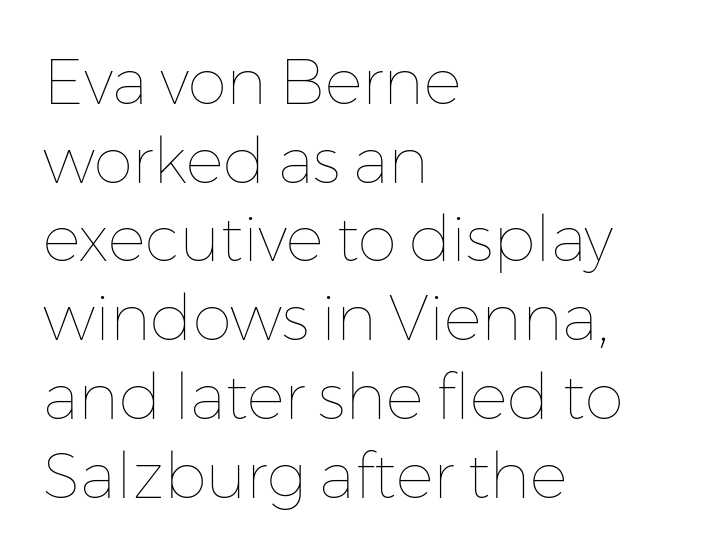
The image shows 63 px thin type, upright; set left-aligned, normal line spacing (1.25x), normal letter spacing, not underlined; low stroke contrast and a medium x-height.
